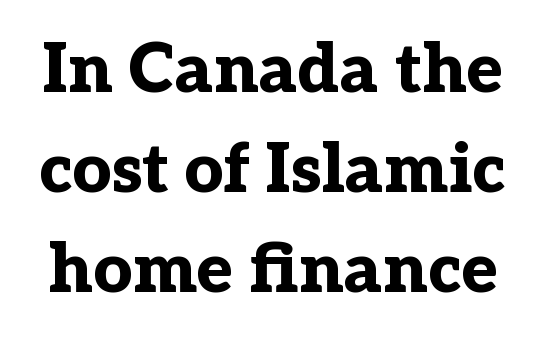
{"serif": "yes", "italic": "no", "bold": "yes", "weight": "bold", "width": "normal", "stroke_contrast": "low", "x_height": "medium", "monospaced": "no", "underline": "no", "line_spacing": "normal", "line_spacing_ratio": 1.47, "letter_spacing": "normal", "letter_spacing_em": 0.0, "glyph_px": 68}
